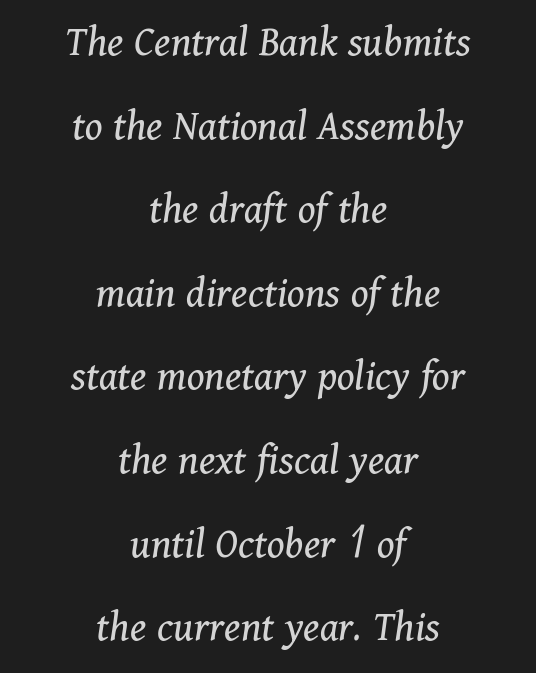
{"serif": "yes", "italic": "yes", "lean": "right", "slant_degrees": 11, "bold": "no", "weight": "regular", "width": "normal", "stroke_contrast": "medium", "x_height": "medium", "monospaced": "no", "underline": "no", "align": "center", "line_spacing": "loose", "line_spacing_ratio": 1.9, "letter_spacing": "normal", "letter_spacing_em": 0.0, "glyph_px": 44}
